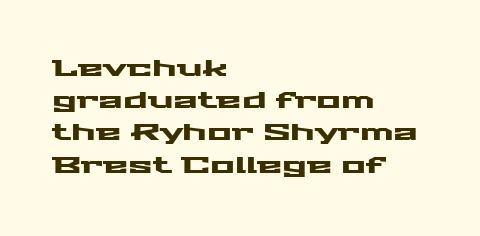
The image shows 23 px text type, upright; set left-aligned, normal line spacing (1.4x), normal letter spacing, not underlined.
